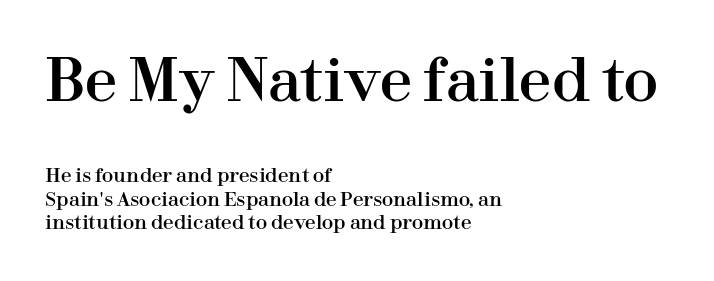
Q: Is the text italic (slanted)? A: No, it is upright.
Q: Is the typeface a serif or a sans-serif typeface? A: Serif.
Q: Is the text underlined? A: No.
Q: How is the paragraph aligned? A: Left-aligned.
Q: Is the spacing between letters normal or unusually wide? A: Normal.
Q: Which block of text is set in a larger size, the first (top) or the second (bottom)? A: The first (top) one.
Q: Width (condensed, normal, or wide)? A: Normal.
Q: Stroke contrast? A: High.
Q: x-height? A: Medium.
Q: Monospaced? A: No.
